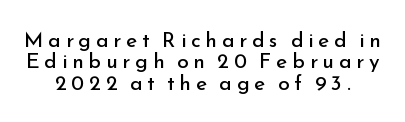
{"italic": "no", "bold": "no", "underline": "no", "line_spacing": "tight", "line_spacing_ratio": 1.02, "letter_spacing": "wide", "letter_spacing_em": 0.23, "glyph_px": 21}
